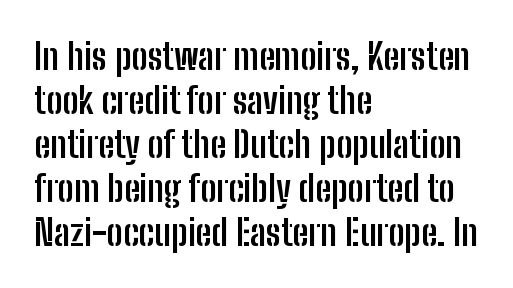
Chunky letters — that's bold for sure. Ascenders rise straight up at ninety degrees. Students, note that the glyphs here touch the page at normal intervals. Any mark beneath the type? The region is blank. Left-aligned paragraph, ragged on the right.
